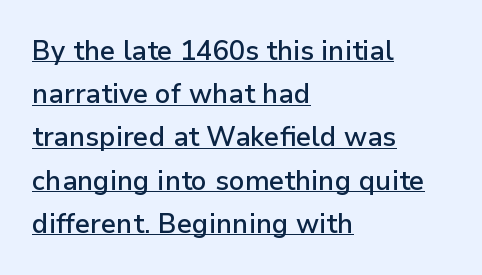
Q: Is the text bold? A: Semi-bold.
Q: Is the text italic (slanted)? A: No, it is upright.
Q: Is the text underlined? A: Yes.
Q: How is the paragraph aligned? A: Left-aligned.
Q: Is the spacing between letters normal or unusually wide? A: Normal.
Q: Is the spacing between lines tight, normal or loose? A: Normal.
